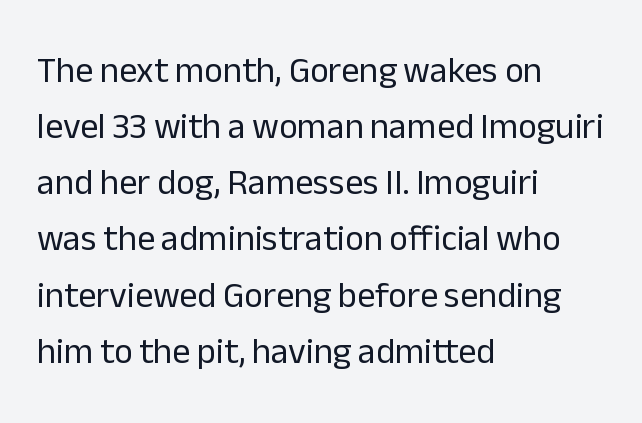
The passage shown is typed in a proportional face where columns would drift. The face used here is a sans, in the tradition of grotesques and geometrics. Each line starts at the same left margin while the right side varies. Ascenders rise straight up at ninety degrees.
